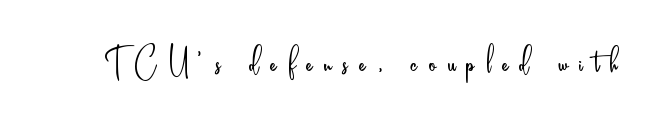
Short note: letters widely spaced. No word sits above an underline. The text was rendered using a sans face with plain stroke endings.
